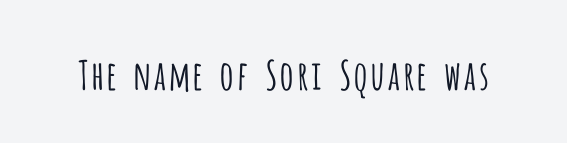
{"serif": "no", "italic": "no", "bold": "no", "weight": "light", "width": "condensed", "stroke_contrast": "low", "x_height": "large", "monospaced": "no", "underline": "no", "letter_spacing": "normal", "letter_spacing_em": 0.0, "glyph_px": 40}
